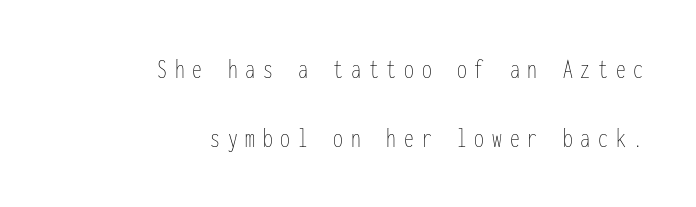
Reading down the block, your eye finds every line finishing at a fixed right position. You could fit nearly another row in the gap between these rows. The typesetting does not lean heavy: it is not bold. Letter spacing: wide.
